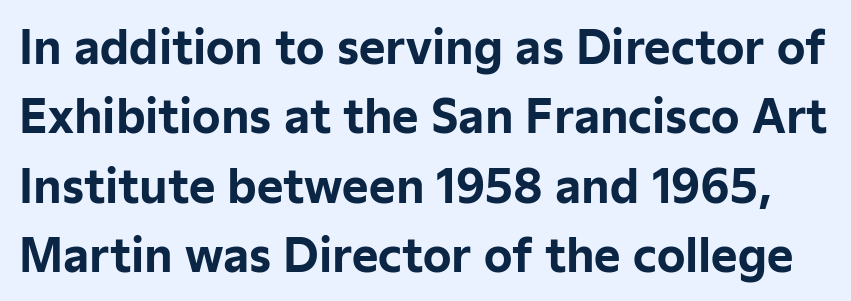
The image shows 45 px bold sans-serif type, upright; set normal line spacing (1.54x), normal letter spacing, not underlined; low stroke contrast and a medium x-height.
